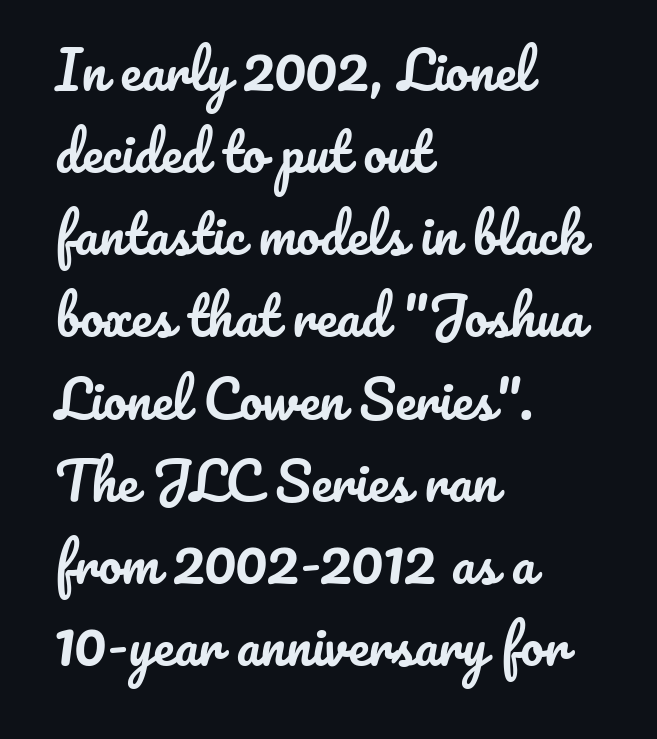
The image shows 52 px text type; set left-aligned, normal line spacing (1.58x), normal letter spacing, not underlined; low stroke contrast and a small x-height.
